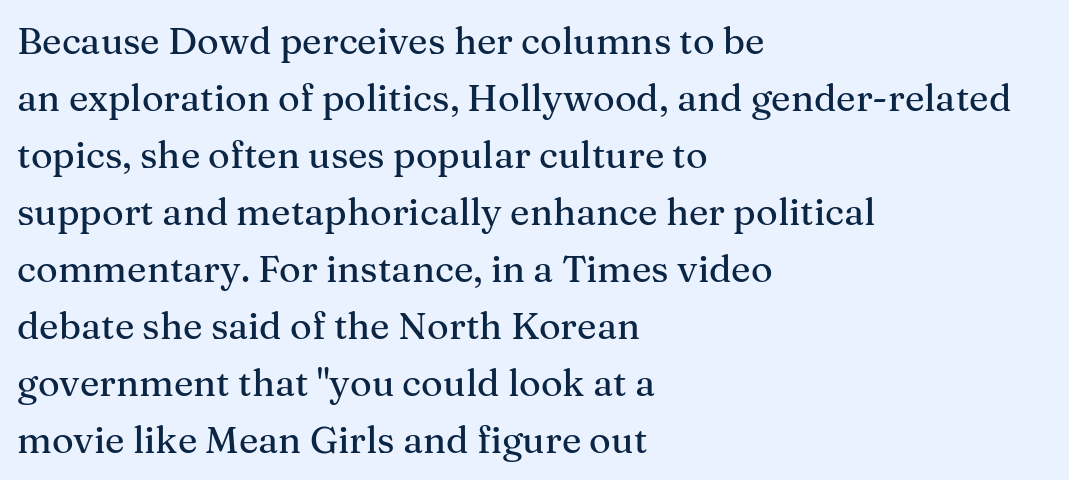
{"serif": "yes", "italic": "no", "width": "normal", "stroke_contrast": "medium", "x_height": "medium", "monospaced": "no", "underline": "no", "align": "left", "line_spacing": "normal", "line_spacing_ratio": 1.54, "letter_spacing": "normal", "letter_spacing_em": 0.0, "glyph_px": 37}
